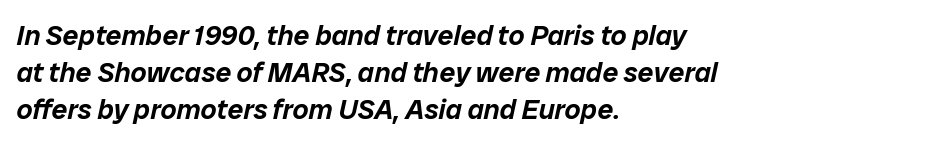
Decoration check: the copy has no underline. Tracking here is standard; glyphs follow each other at the usual distance. The glyphs look as if they've been sheared to an angle. Compared with a centered layout, this one pins lines to the left instead. Spacing verdict: proportional, widths tailored to each character. Is there much room between lines? A standard amount, neither cramped nor airy.
